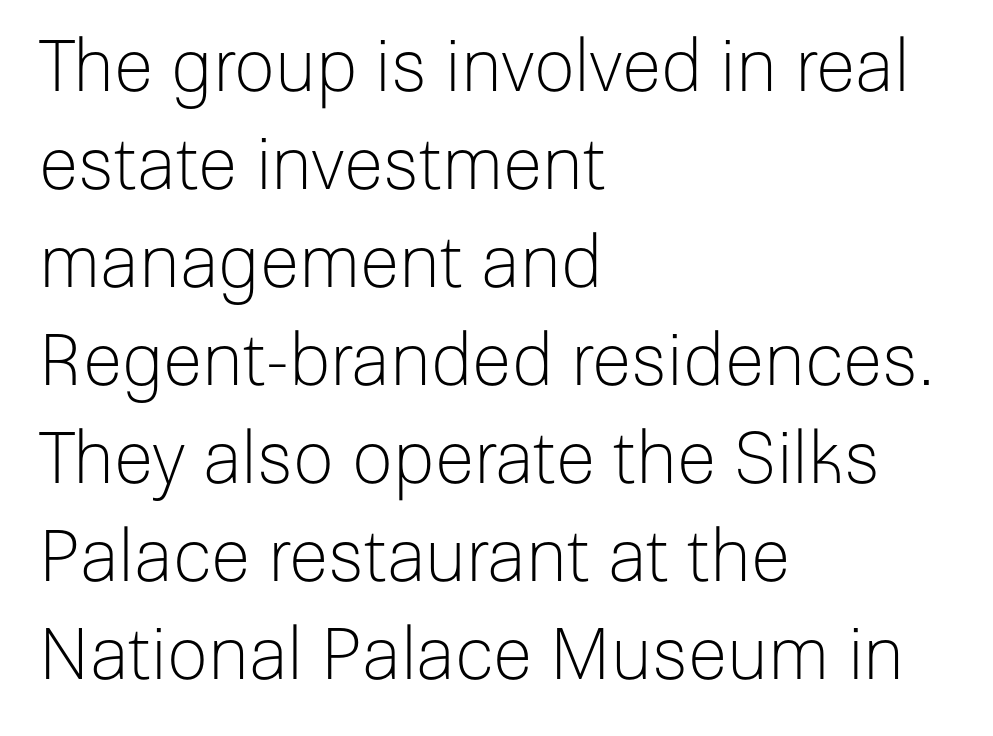
{"serif": "no", "italic": "no", "bold": "no", "weight": "light", "width": "normal", "stroke_contrast": "low", "x_height": "medium", "monospaced": "no", "underline": "no", "align": "left", "line_spacing": "normal", "line_spacing_ratio": 1.36, "letter_spacing": "normal", "letter_spacing_em": 0.0, "glyph_px": 72}
